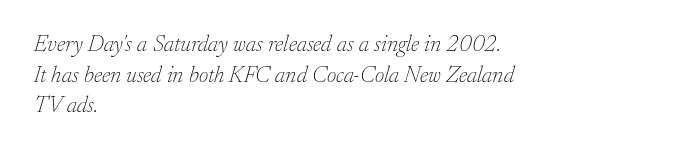
The image shows 23 px text type, italic (leaning right); set left-aligned, normal line spacing (1.33x), normal letter spacing, not underlined.
